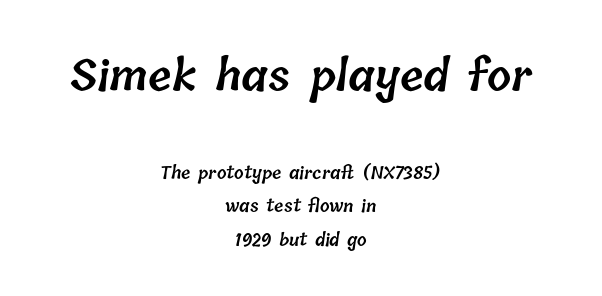
Q: Is the text bold? A: Semi-bold.
Q: Is the text underlined? A: No.
Q: How is the paragraph aligned? A: Centered.
Q: Is the spacing between letters normal or unusually wide? A: Normal.
Q: Is the spacing between lines tight, normal or loose? A: Loose.
Q: Which block of text is set in a larger size, the first (top) or the second (bottom)? A: The first (top) one.
Q: Width (condensed, normal, or wide)? A: Normal.
Q: Stroke contrast? A: Low.
Q: x-height? A: Medium.
Q: Monospaced? A: No.
